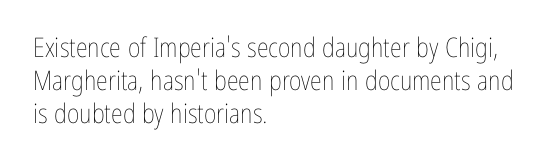
{"italic": "no", "bold": "no", "underline": "no", "align": "left", "line_spacing_ratio": 1.23, "letter_spacing": "normal", "letter_spacing_em": 0.0, "glyph_px": 27}
